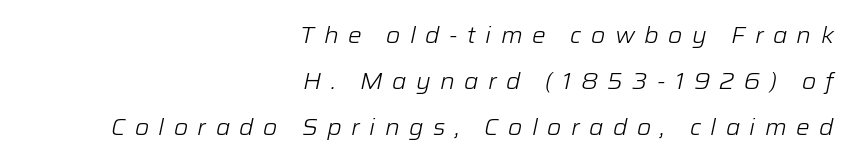
The image shows 23 px text type, italic (leaning right); set right-aligned, loose line spacing (2.0x), unusually wide letter spacing (+0.41 em), not underlined.
